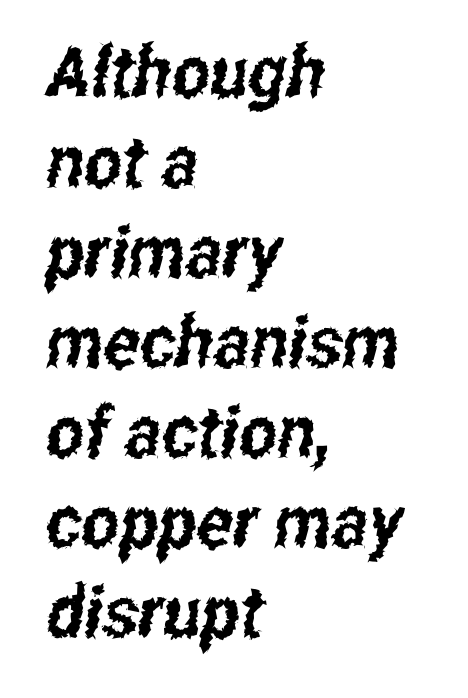
Each letter's strokes conclude bluntly, with no projecting serifs. The passage shown is typed in a proportional face where columns would drift. The glyphs are unaccompanied by any horizontal stroke below them. These lines stack with their left ends in a neat column. The rendering keeps characters at their native spacing. Each new line begins a customary step beneath the previous one.
